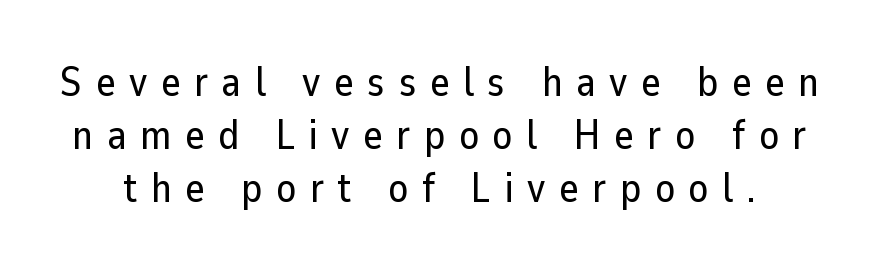
Q: Is the text italic (slanted)? A: No, it is upright.
Q: Is the typeface a serif or a sans-serif typeface? A: Sans-serif.
Q: Is the text underlined? A: No.
Q: Is the spacing between letters normal or unusually wide? A: Unusually wide.
Q: Is the spacing between lines tight, normal or loose? A: Normal.
Q: Width (condensed, normal, or wide)? A: Normal.
Q: Stroke contrast? A: Low.
Q: x-height? A: Medium.
Q: Monospaced? A: No.
